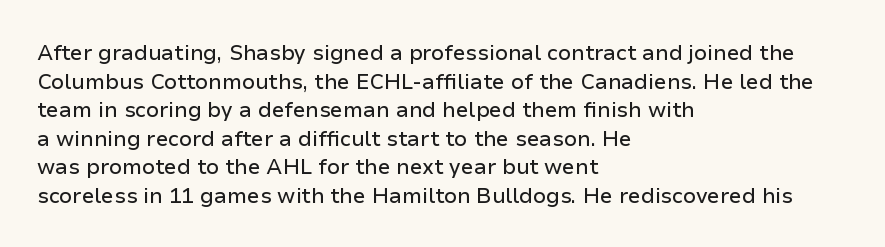
Q: Is the text italic (slanted)? A: No, it is upright.
Q: Is the text underlined? A: No.
Q: How is the paragraph aligned? A: Left-aligned.
Q: Is the spacing between letters normal or unusually wide? A: Normal.
Q: Is the spacing between lines tight, normal or loose? A: Normal.
